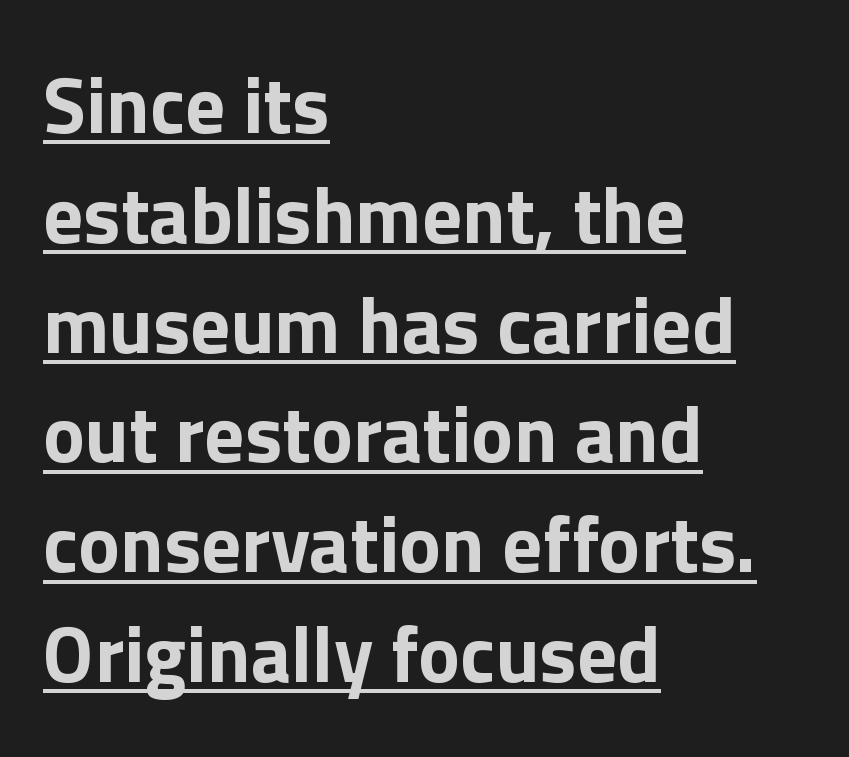
Q: Is the text bold? A: Yes.
Q: Is the text italic (slanted)? A: No, it is upright.
Q: Is the typeface a serif or a sans-serif typeface? A: Sans-serif.
Q: Is the text underlined? A: Yes.
Q: How is the paragraph aligned? A: Left-aligned.
Q: Is the spacing between letters normal or unusually wide? A: Normal.
Q: Is the spacing between lines tight, normal or loose? A: Normal.
Q: Width (condensed, normal, or wide)? A: Normal.
Q: x-height? A: Medium.
Q: Monospaced? A: No.
